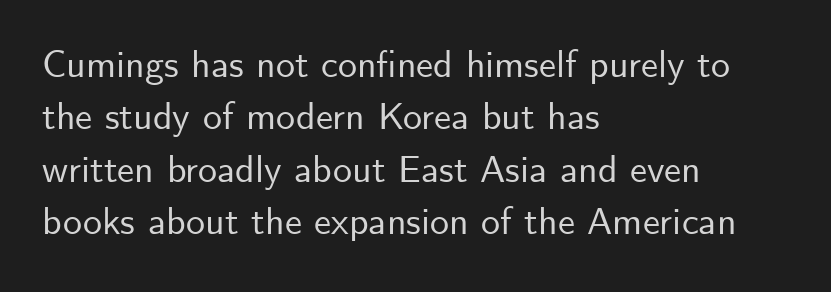
{"serif": "no", "italic": "no", "width": "normal", "stroke_contrast": "low", "x_height": "small", "monospaced": "no", "underline": "no", "align": "left", "line_spacing": "normal", "line_spacing_ratio": 1.38, "letter_spacing": "normal", "letter_spacing_em": 0.0, "glyph_px": 38}
